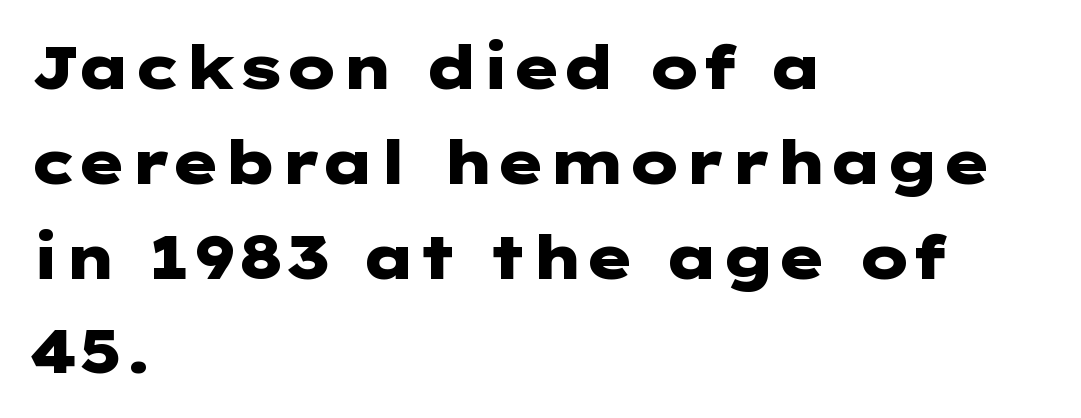
The image shows 60 px heavy, wide sans-serif type, upright; set left-aligned, normal line spacing (1.58x), normal letter spacing, not underlined; low stroke contrast and a medium x-height.
